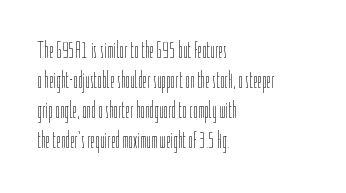
{"italic": "no", "bold": "no", "underline": "no", "align": "left", "line_spacing": "normal", "line_spacing_ratio": 1.31, "letter_spacing": "normal", "letter_spacing_em": 0.0, "glyph_px": 23}
